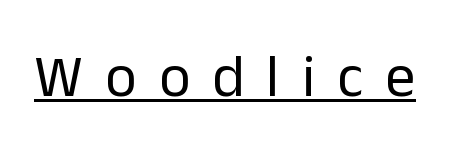
{"serif": "no", "italic": "no", "bold": "no", "weight": "regular", "width": "normal", "stroke_contrast": "low", "x_height": "medium", "monospaced": "no", "underline": "yes", "letter_spacing": "wide", "letter_spacing_em": 0.37, "glyph_px": 60}
